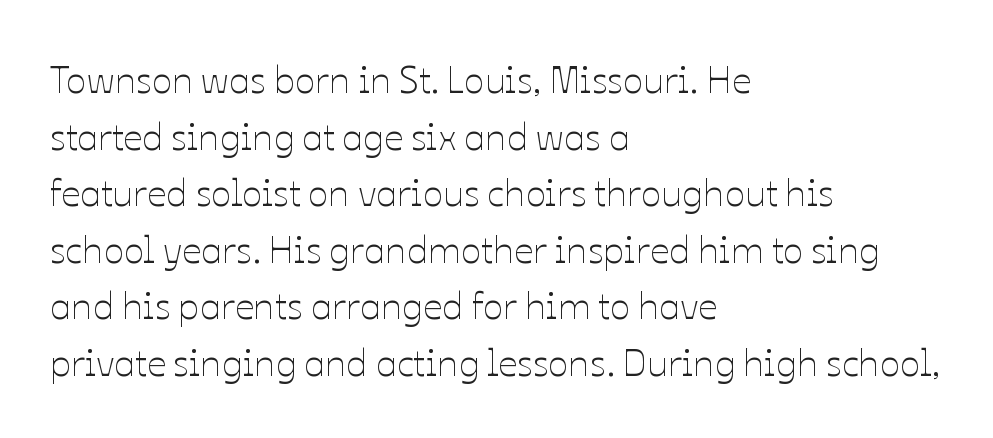
{"italic": "no", "bold": "no", "weight": "thin", "width": "normal", "stroke_contrast": "low", "x_height": "medium", "monospaced": "no", "underline": "no", "align": "left", "line_spacing": "normal", "line_spacing_ratio": 1.49, "letter_spacing": "normal", "letter_spacing_em": 0.0, "glyph_px": 38}
